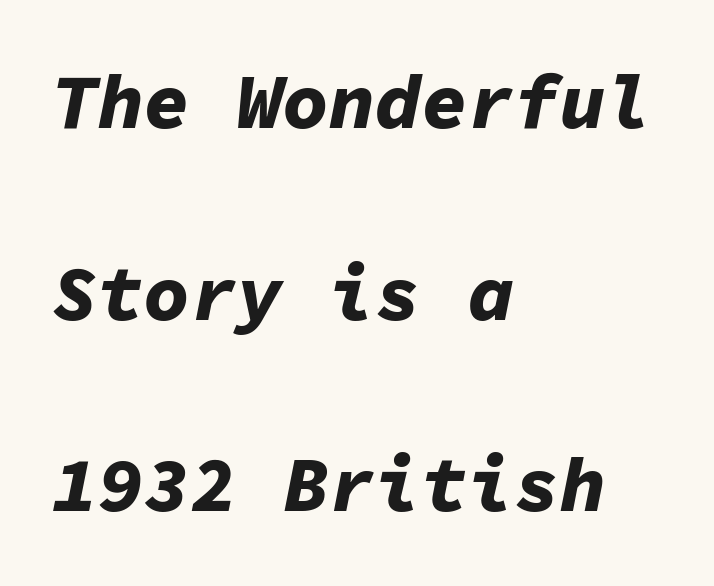
You'd pick this weight for a headline — it's a proper bold. Vertical spacing — loose. The letters march in equal steps, a hallmark of fixed-pitch type. The area under the type is left untouched. You could call the tracking neutral — neither tight nor loose.
